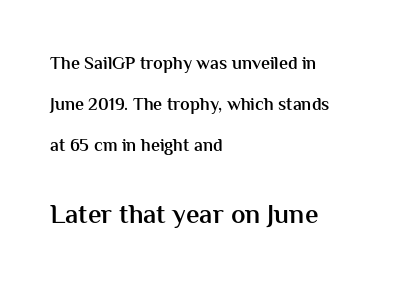
The image shows 27 px text type, upright; set left-aligned, loose line spacing (2.29x), normal letter spacing, not underlined; the second (bottom) block is 1.5x larger.
